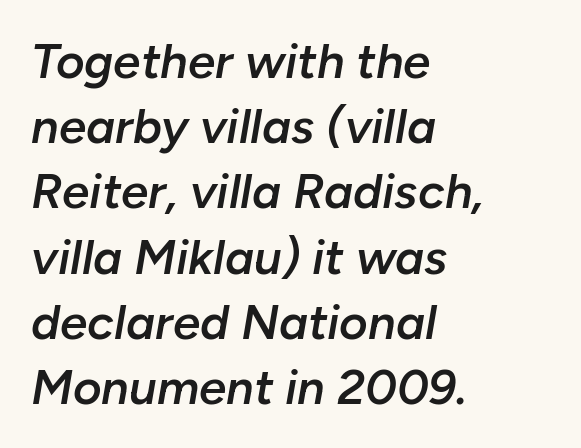
{"italic": "yes", "lean": "right", "slant_degrees": 10, "bold": "semi", "weight": "semibold", "width": "normal", "stroke_contrast": "low", "x_height": "medium", "monospaced": "no", "underline": "no", "align": "left", "line_spacing": "normal", "line_spacing_ratio": 1.33, "letter_spacing": "normal", "letter_spacing_em": 0.0, "glyph_px": 49}
